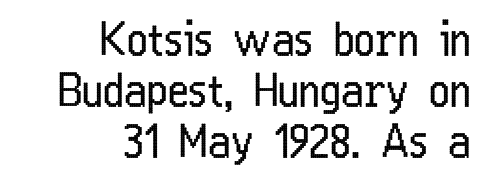
Notice how the passage keeps a crisp vertical edge on the right only. Is this a fixed-width face? No — the glyphs have proportional, varying widths. Weight class: somewhere from thin through regular. Posture: upright roman. Nothing sits at the stroke ends, so this counts as sans-serif.
